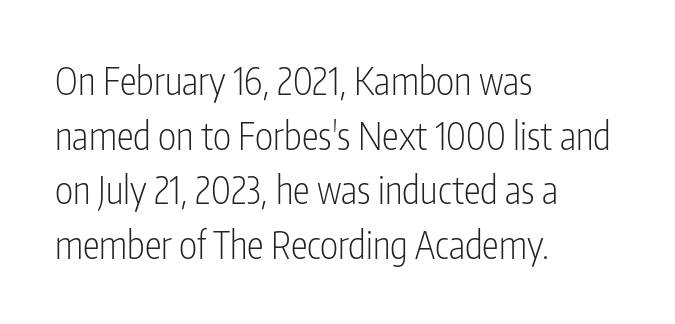
{"serif": "no", "italic": "no", "bold": "no", "weight": "light", "width": "condensed", "stroke_contrast": "low", "x_height": "medium", "monospaced": "no", "underline": "no", "align": "left", "line_spacing": "normal", "line_spacing_ratio": 1.44, "letter_spacing": "normal", "letter_spacing_em": 0.0, "glyph_px": 38}
